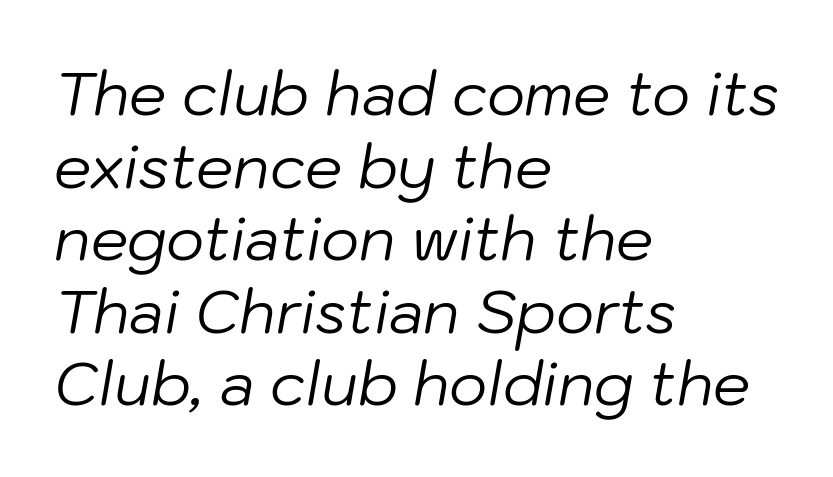
The image shows 59 px regular-weight type, italic (leaning right); set left-aligned, line spacing 1.23x, normal letter spacing, not underlined; low stroke contrast and a medium x-height.
